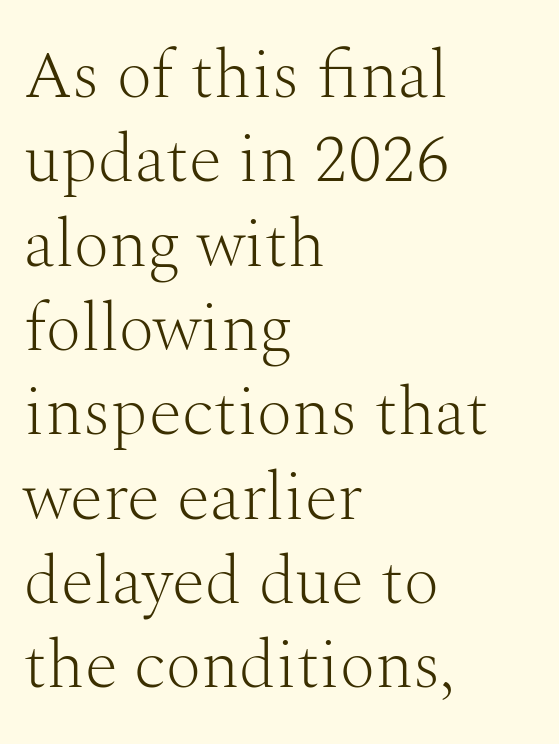
The image shows 68 px light serif type, upright; set left-aligned, line spacing 1.24x, normal letter spacing, not underlined; medium stroke contrast and a medium x-height.
